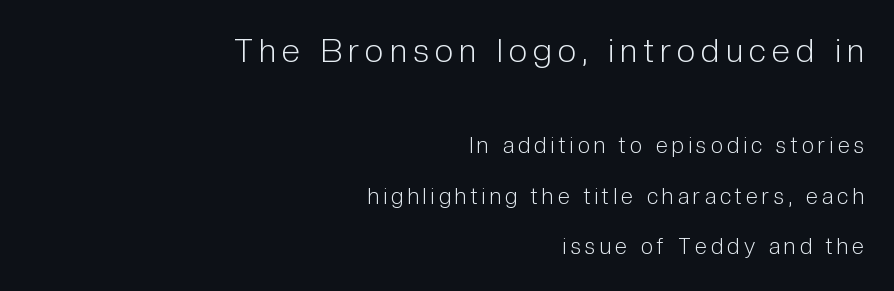
Q: Is the text bold? A: No.
Q: Is the text italic (slanted)? A: No, it is upright.
Q: Is the typeface a serif or a sans-serif typeface? A: Sans-serif.
Q: Is the text underlined? A: No.
Q: How is the paragraph aligned? A: Right-aligned.
Q: Is the spacing between lines tight, normal or loose? A: Loose.
Q: Which block of text is set in a larger size, the first (top) or the second (bottom)? A: The first (top) one.
Q: Width (condensed, normal, or wide)? A: Condensed.
Q: Stroke contrast? A: Low.
Q: x-height? A: Medium.
Q: Monospaced? A: No.
